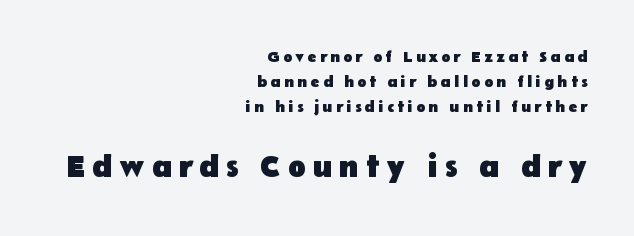
Right-aligned paragraph, ragged on the left. This rendering features lettering with no underline. Students, observe: this is what conventionally led text looks like. The second block has been scaled up relative to the first. Do the characters align in a grid? No, the font is proportional.
